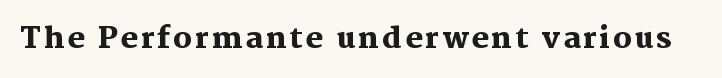
{"serif": "yes", "italic": "no", "bold": "yes", "weight": "heavy", "width": "normal", "stroke_contrast": "medium", "x_height": "medium", "monospaced": "no", "underline": "no", "glyph_px": 29}
